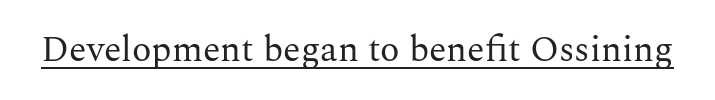
The passage shown is typeset with a serif family. Posture: vertical. The weight tops out at a normal text grade. The glyphs are accompanied by a horizontal stroke just below them.
